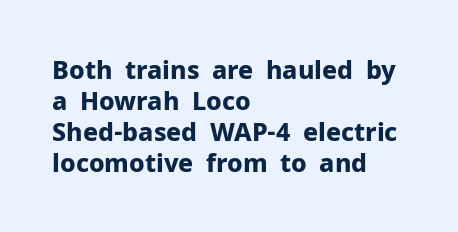
{"italic": "no", "bold": "yes", "underline": "no", "align": "left", "line_spacing_ratio": 1.24, "letter_spacing": "normal", "letter_spacing_em": 0.0, "glyph_px": 25}
